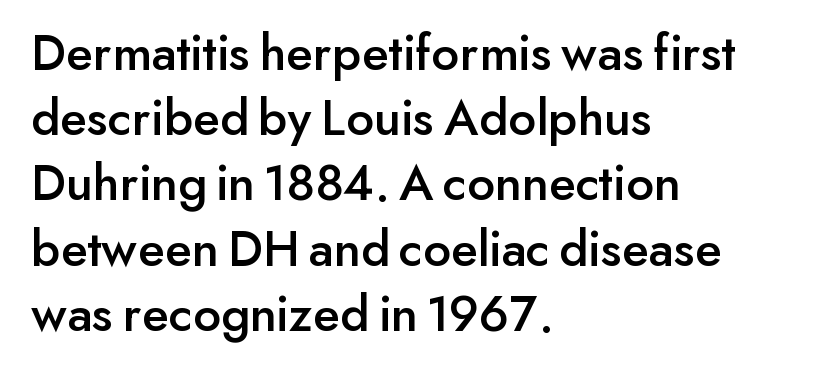
The image shows 53 px sans-serif type, upright; set left-aligned, line spacing 1.23x, normal letter spacing, not underlined; low stroke contrast and a small x-height.
